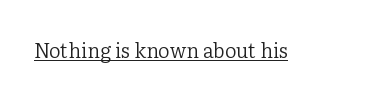
Between one letter and the next there's only the usual sliver of space. A roman cut, with each character standing at attention. The rendered words wear a rule along their underside. Heaviness? Minimal to ordinary, like unemphasized prose.
